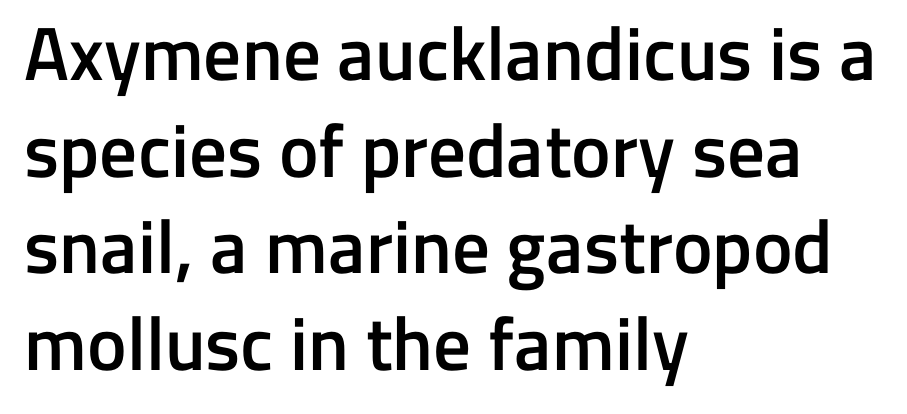
{"serif": "no", "italic": "no", "bold": "semi", "weight": "semibold", "width": "normal", "stroke_contrast": "low", "x_height": "medium", "monospaced": "no", "underline": "no", "align": "left", "line_spacing": "normal", "line_spacing_ratio": 1.29, "letter_spacing": "normal", "letter_spacing_em": 0.0, "glyph_px": 75}
